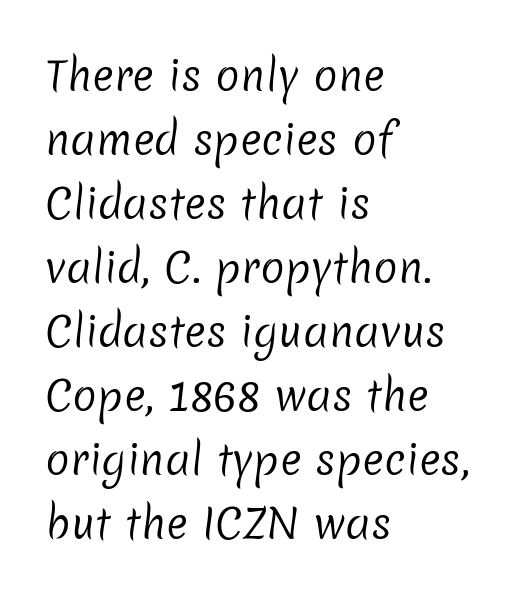
Q: Is the text bold? A: No.
Q: Is the typeface a serif or a sans-serif typeface? A: Sans-serif.
Q: Is the text underlined? A: No.
Q: How is the paragraph aligned? A: Left-aligned.
Q: Is the spacing between letters normal or unusually wide? A: Normal.
Q: Is the spacing between lines tight, normal or loose? A: Normal.
Q: Width (condensed, normal, or wide)? A: Normal.
Q: Stroke contrast? A: Low.
Q: x-height? A: Medium.
Q: Monospaced? A: No.
